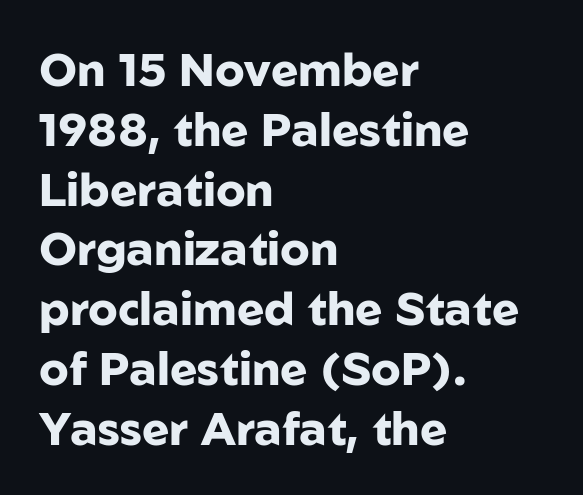
The leading is moderate, giving the passage an even texture. Examine the stroke ends and you'll find no serifs. A full-strength bold gives these letters their thick strokes. Characters remain perfectly vertical along every line. Descenders are the only things crossing below the line. The face used here is proportionally spaced, like ordinary book or web type.
